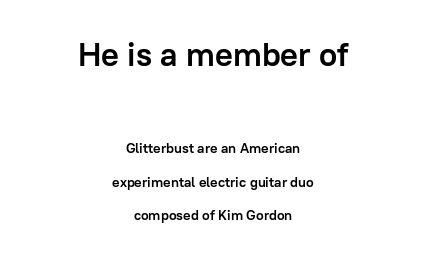
Lines of text with bare space underneath. A dark, heavy texture on the line: the type is bold. The glyphs in this specimen are sans serif. How would I describe the line gaps? Wide and relaxed. Here the designer chose a conventional face with non-uniform glyph widths. Caption: standard tracking, unaltered.
